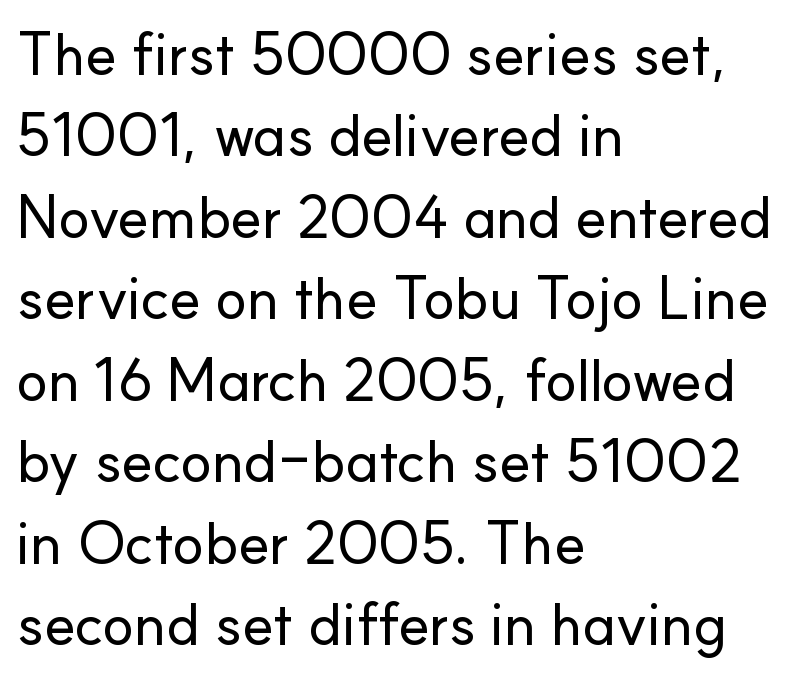
The image shows 59 px sans-serif type, upright; set left-aligned, normal line spacing (1.38x), normal letter spacing, not underlined; low stroke contrast and a small x-height.
